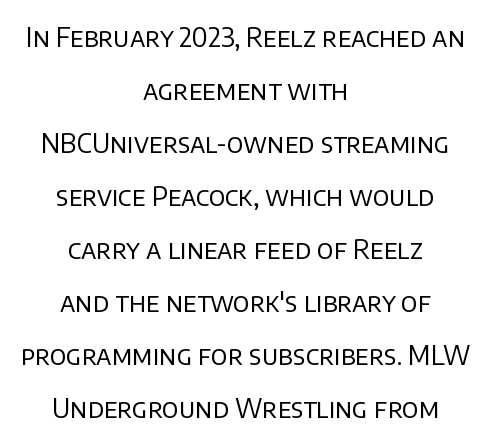
{"italic": "no", "bold": "no", "underline": "no", "align": "center", "line_spacing": "loose", "line_spacing_ratio": 2.04, "letter_spacing": "normal", "letter_spacing_em": 0.0, "glyph_px": 26}
